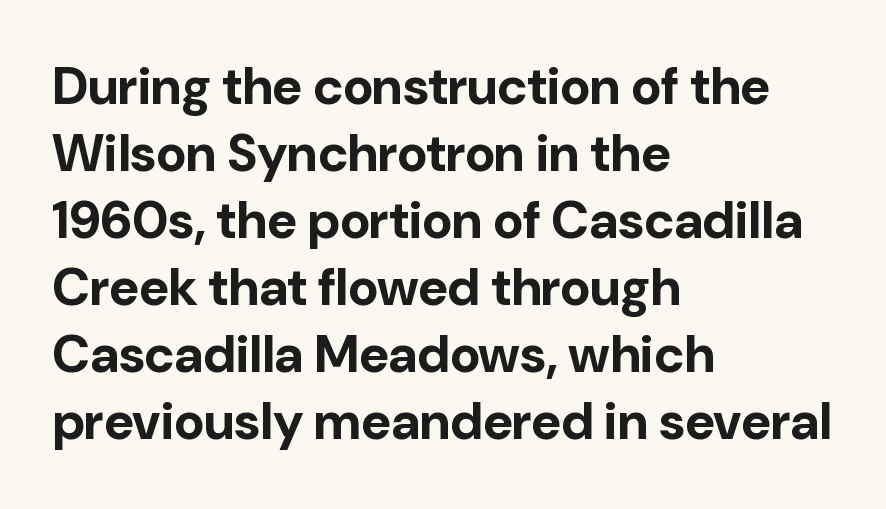
The image shows 52 px bold sans-serif type, upright; set left-aligned, normal line spacing (1.29x), normal letter spacing, not underlined; low stroke contrast and a medium x-height.
